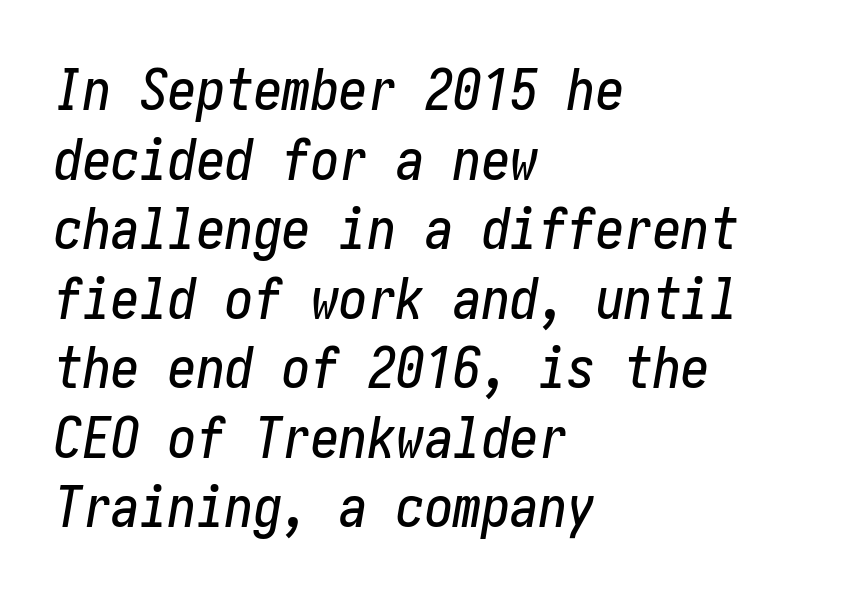
No word sits above an underline. Nothing unusual about the tracking: characters are spaced as the font intends. Alignment: flush left. The face used here has a pronounced slope to its letters.
